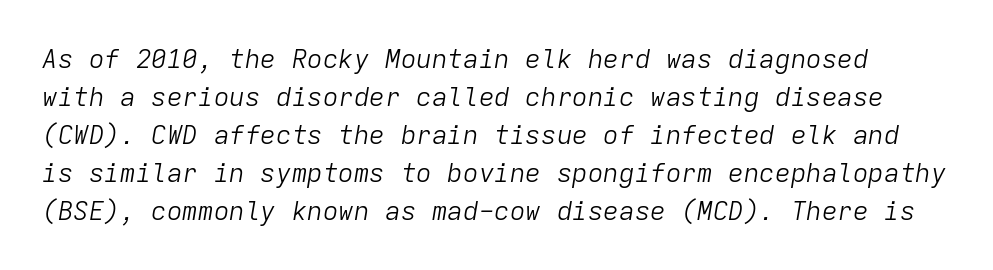
Q: Is the text bold? A: No.
Q: Is the text italic (slanted)? A: Yes, it leans right by about 9 degrees.
Q: Is the text underlined? A: No.
Q: Is the spacing between letters normal or unusually wide? A: Normal.
Q: Is the spacing between lines tight, normal or loose? A: Normal.
